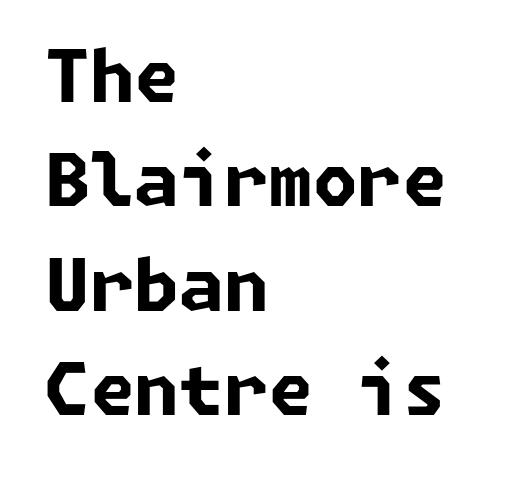
{"serif": "no", "bold": "yes", "weight": "bold", "width": "normal", "stroke_contrast": "low", "x_height": "medium", "underline": "no", "align": "left", "line_spacing": "normal", "line_spacing_ratio": 1.45, "letter_spacing": "normal", "letter_spacing_em": 0.0, "glyph_px": 72}
